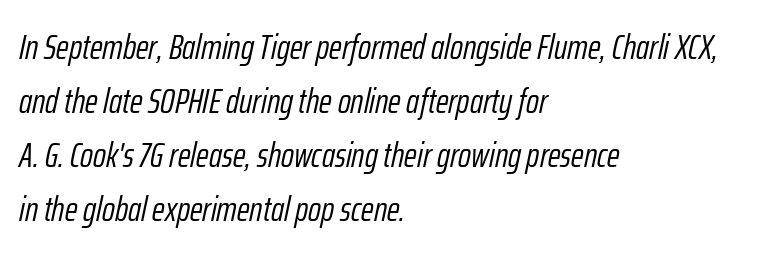
The image shows 35 px light, condensed type, italic (leaning right); set left-aligned, normal line spacing (1.54x), normal letter spacing, not underlined; low stroke contrast and a medium x-height.
